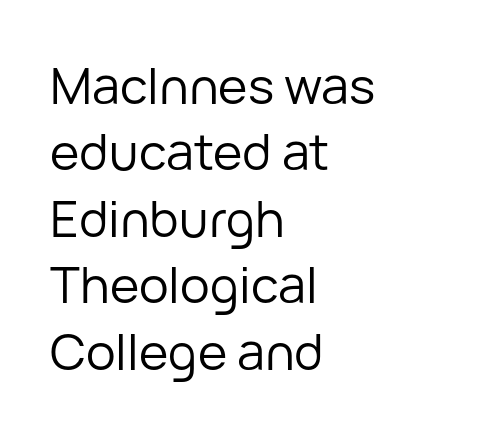
The image shows 50 px regular-weight sans-serif type, upright; set left-aligned, normal line spacing (1.33x), normal letter spacing, not underlined; low stroke contrast and a medium x-height.
